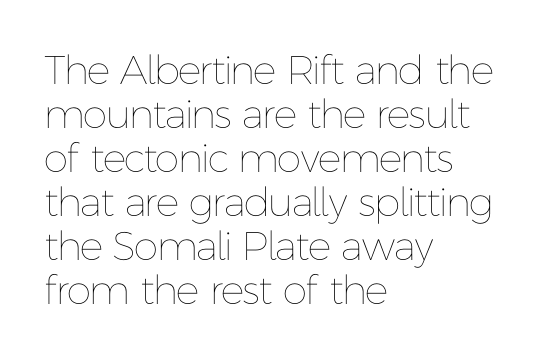
Does the leading feel generous? Not at all — it's pinched. Observe the ordinary spacing: letters are neighbours, not strangers. Do the letters lean? They stand straight. The words here are not underlined. The strokes are not fattened; the text isn't bold.
